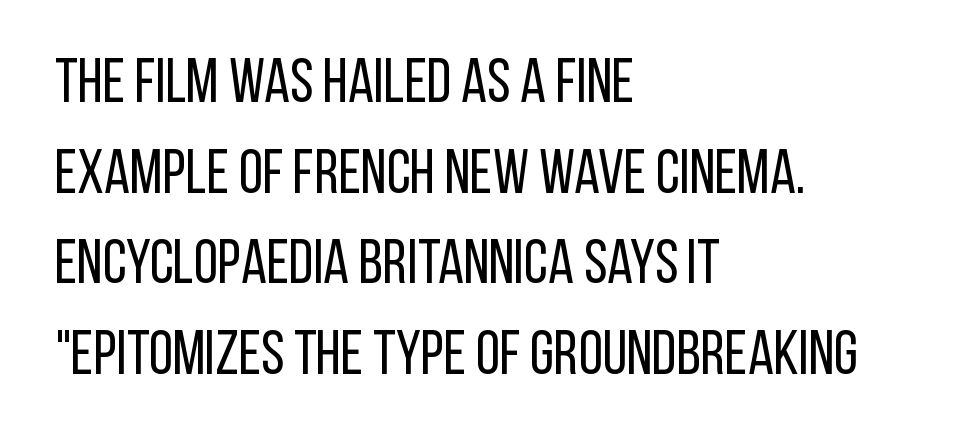
Q: Is the text bold? A: No.
Q: Is the text italic (slanted)? A: No, it is upright.
Q: Is the typeface a serif or a sans-serif typeface? A: Sans-serif.
Q: Is the text underlined? A: No.
Q: How is the paragraph aligned? A: Left-aligned.
Q: Is the spacing between letters normal or unusually wide? A: Normal.
Q: Is the spacing between lines tight, normal or loose? A: Normal.
Q: Width (condensed, normal, or wide)? A: Condensed.
Q: Stroke contrast? A: Low.
Q: x-height? A: Large.
Q: Monospaced? A: No.
